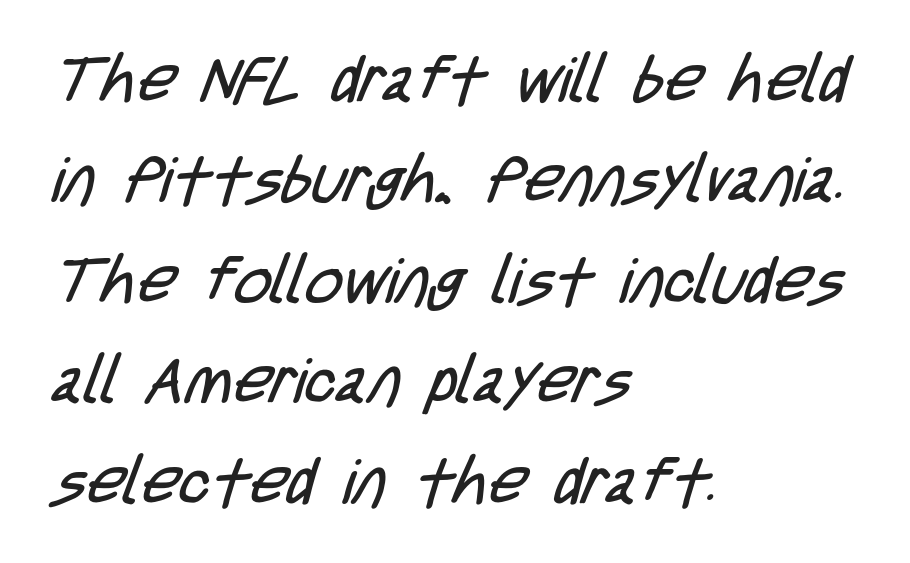
{"serif": "no", "bold": "no", "weight": "regular", "width": "condensed", "stroke_contrast": "low", "x_height": "large", "monospaced": "no", "underline": "no", "align": "left", "line_spacing": "normal", "line_spacing_ratio": 1.57, "letter_spacing": "normal", "letter_spacing_em": 0.0, "glyph_px": 64}
